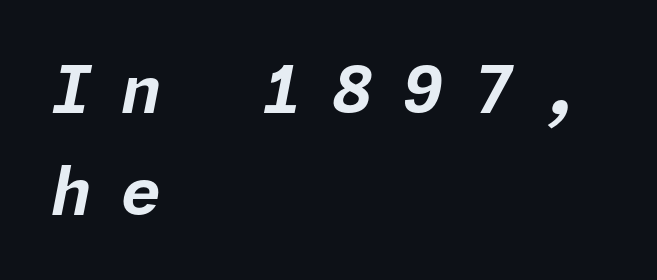
Q: Is the text bold? A: Yes.
Q: Is the text italic (slanted)? A: Yes, it leans right by about 11 degrees.
Q: Is the text underlined? A: No.
Q: How is the paragraph aligned? A: Left-aligned.
Q: Is the spacing between letters normal or unusually wide? A: Unusually wide.
Q: Is the spacing between lines tight, normal or loose? A: Normal.
Q: Width (condensed, normal, or wide)? A: Normal.
Q: Stroke contrast? A: Low.
Q: x-height? A: Medium.
